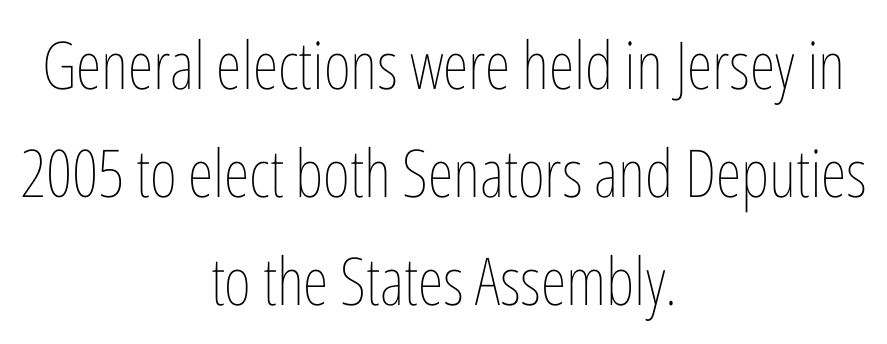
The image shows 66 px thin, condensed type, upright; set centered, normal line spacing (1.64x), normal letter spacing, not underlined; low stroke contrast and a medium x-height.
